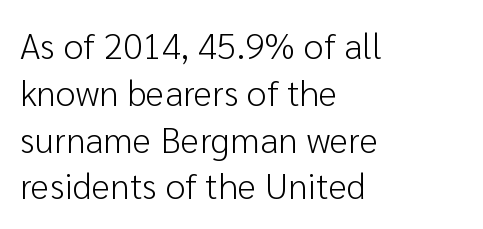
The line-height multiplier appears to be the usual default. The axis of the letterforms is exactly vertical. Honestly, there is no underline to notice here at all. The face used here is rendered with its standard letterfit.
